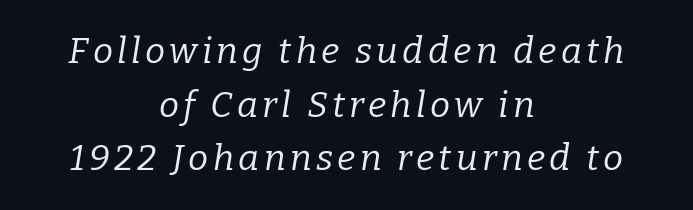
Is this a sans? No — the strokes have serifs. Line starts and ends both wander, symmetrically. Each new line begins a customary step beneath the previous one. This sample has the flowing, uneven cadence of proportional lettering. Observe the lean: these are italic letterforms.
